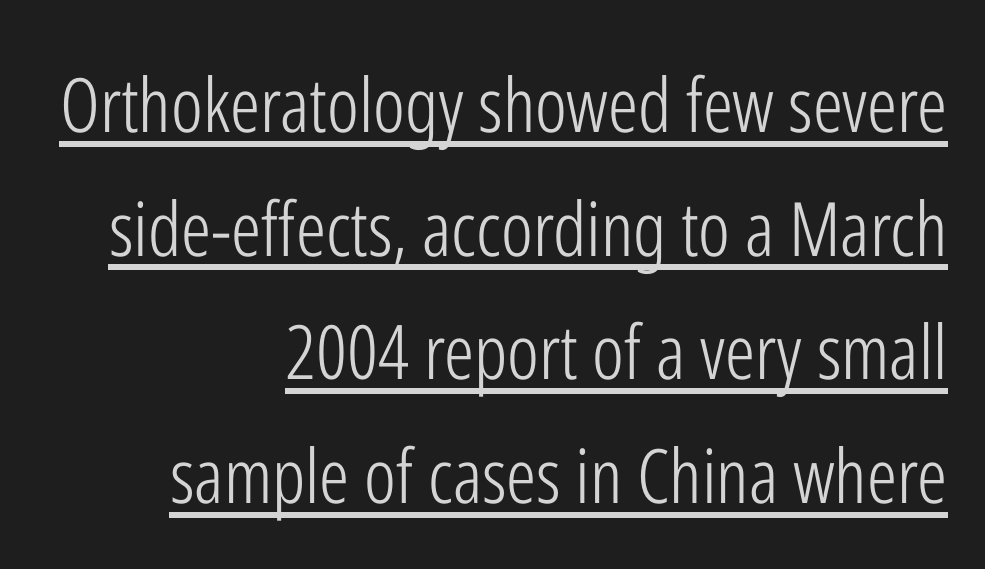
The characters display no serif detailing; their extremities are plain. Heaviness? Minimal to ordinary, like unemphasized prose. Baseline-to-baseline distance is the conventional proportion of letter height. Characters follow at the spacing the type designer built in. Spacing verdict: proportional, widths tailored to each character.
